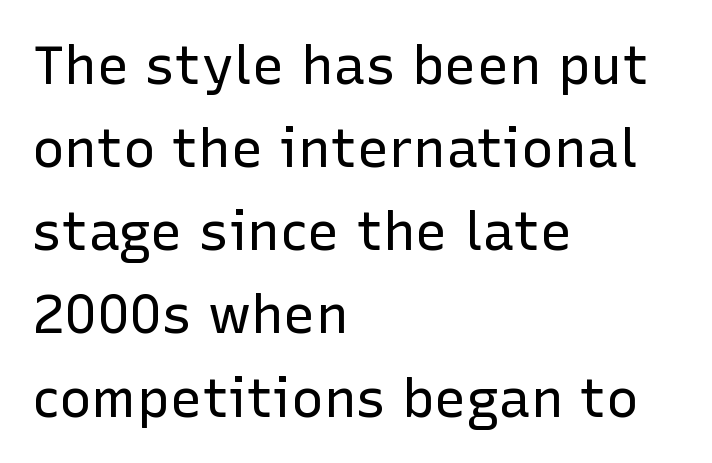
Left-aligned paragraph, ragged on the right. The line texture is even and compact thanks to regular tracking. Whoever set this chose a conventional vertical rhythm. Glance below the letters and you will spot only blank space. You could not count columns in this text — the font is proportionally spaced.
